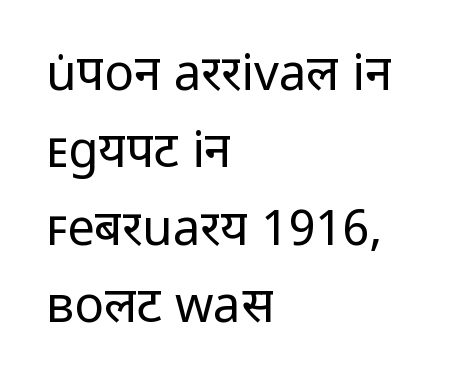
{"serif": "no", "italic": "no", "bold": "no", "weight": "regular", "width": "normal", "stroke_contrast": "low", "x_height": "medium", "monospaced": "no", "underline": "no", "align": "left", "line_spacing": "normal", "line_spacing_ratio": 1.58, "letter_spacing": "normal", "letter_spacing_em": 0.0, "glyph_px": 49}
